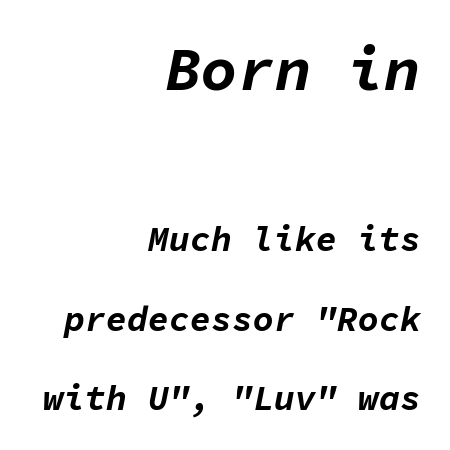
The letters are slanted; this is an italic face. Scale decreases going downward across the two blocks. Students, observe: this is what heavily led, spacious text looks like. Note the uniform advance width — an 'i' takes as much space as an 'm'. Lines of text with bare space underneath. Casual observation: everything's shoved over to the right.
